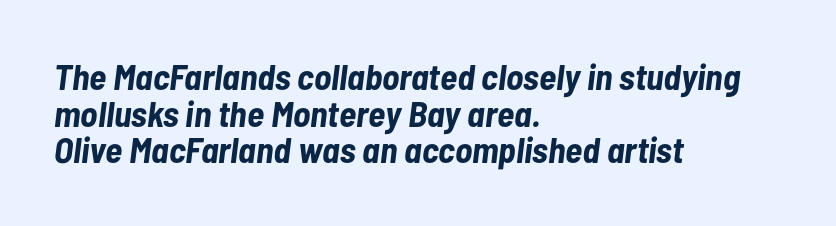
The image shows 36 px bold, condensed type, italic (leaning right); set left-aligned, tight line spacing (1.02x), normal letter spacing, not underlined; low stroke contrast and a medium x-height.
